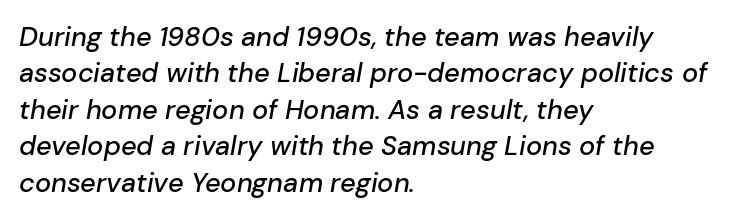
The rows are spaced the way most documents space them. An italicized treatment has been applied to the whole sample. Alignment: flush left. Bare-footed words on every line. Characters follow at the spacing the type designer built in.
